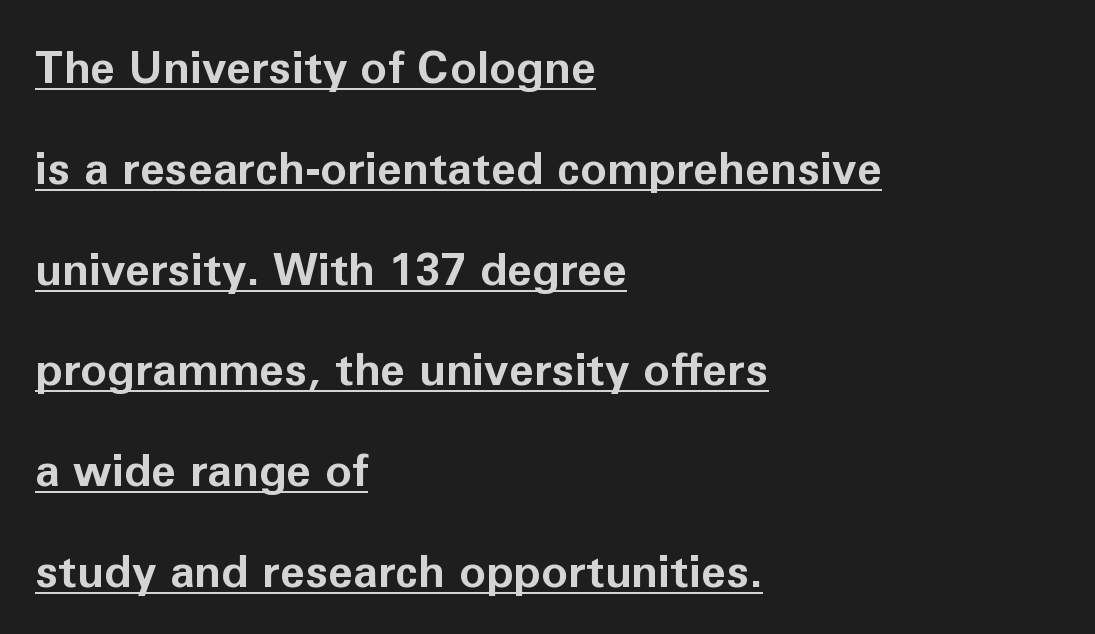
The image shows 45 px bold sans-serif type, upright; set left-aligned, loose line spacing (2.24x), normal letter spacing, underlined; low stroke contrast and a medium x-height.
